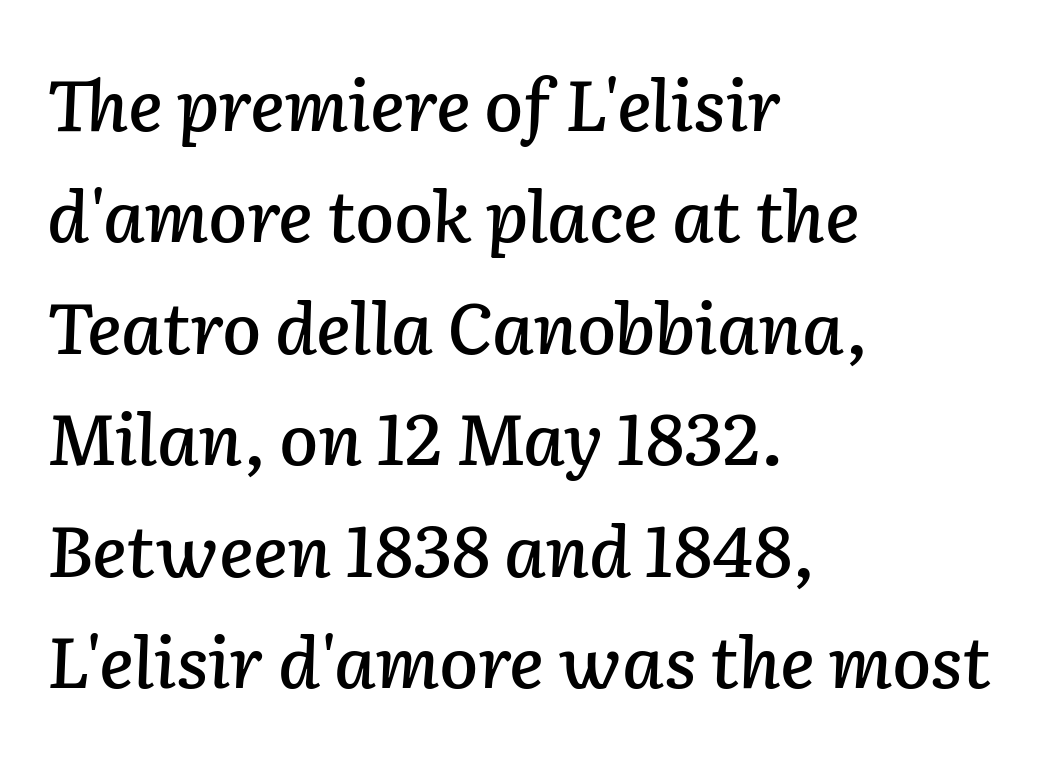
Q: Is the text italic (slanted)? A: Yes, it leans right by about 2 degrees.
Q: Is the text underlined? A: No.
Q: How is the paragraph aligned? A: Left-aligned.
Q: Is the spacing between letters normal or unusually wide? A: Normal.
Q: Is the spacing between lines tight, normal or loose? A: Normal.
Q: Width (condensed, normal, or wide)? A: Normal.
Q: Stroke contrast? A: Low.
Q: x-height? A: Medium.
Q: Monospaced? A: No.
